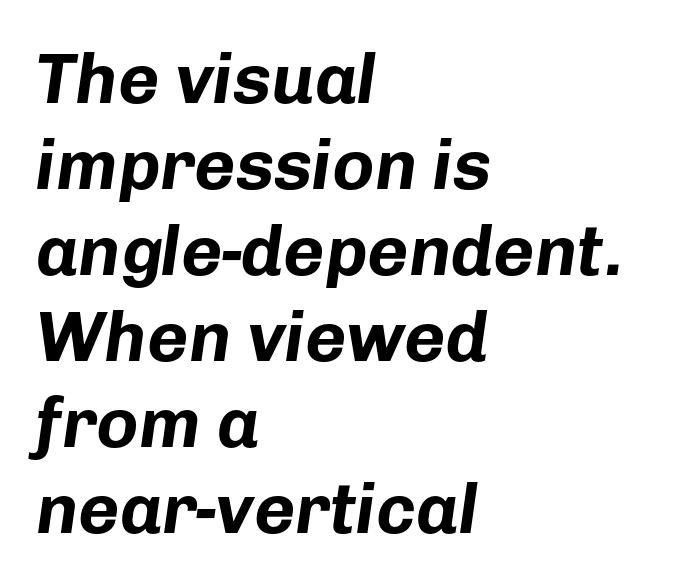
The image shows 71 px bold type, italic (leaning right); set left-aligned, line spacing 1.21x, normal letter spacing, not underlined; low stroke contrast and a medium x-height.
